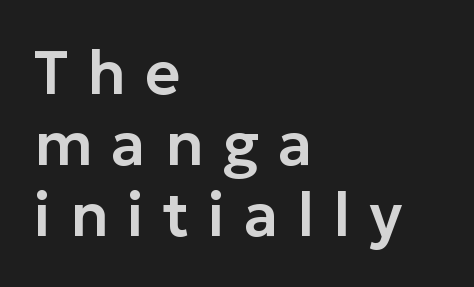
Type without underlining. A sans-serif font was chosen for this passage. The lettering holds an erect, upright posture throughout. Here the designer chose a conventional face with non-uniform glyph widths.
